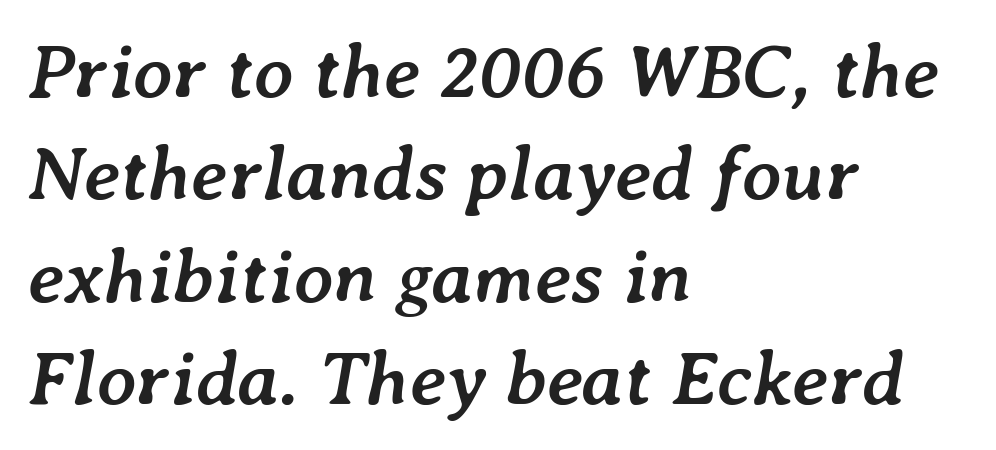
{"italic": "yes", "lean": "right", "slant_degrees": 7, "bold": "yes", "weight": "semibold", "width": "normal", "stroke_contrast": "low", "x_height": "medium", "monospaced": "no", "underline": "no", "align": "left", "line_spacing": "normal", "line_spacing_ratio": 1.33, "letter_spacing": "normal", "letter_spacing_em": 0.0, "glyph_px": 77}
